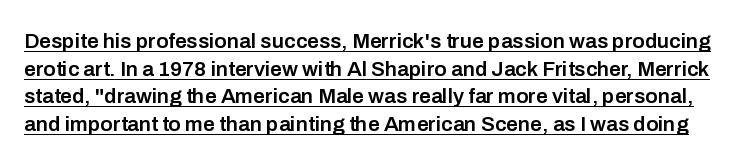
The image shows 21 px text type, upright; set normal line spacing (1.31x), normal letter spacing, underlined.
